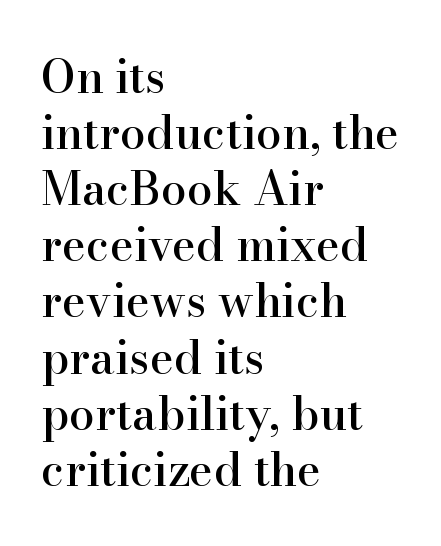
{"serif": "yes", "italic": "no", "width": "normal", "stroke_contrast": "high", "x_height": "small", "monospaced": "no", "underline": "no", "align": "left", "line_spacing_ratio": 1.22, "letter_spacing": "normal", "letter_spacing_em": 0.0, "glyph_px": 46}
